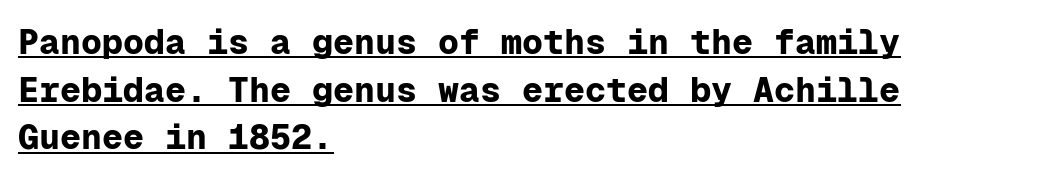
The image shows 35 px bold sans-serif type, upright, monospaced; set left-aligned, normal line spacing (1.36x), normal letter spacing, underlined; low stroke contrast and a medium x-height.
